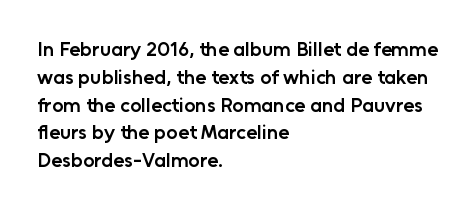
Q: Is the text bold? A: Semi-bold.
Q: Is the text italic (slanted)? A: No, it is upright.
Q: Is the text underlined? A: No.
Q: How is the paragraph aligned? A: Left-aligned.
Q: Is the spacing between letters normal or unusually wide? A: Normal.
Q: Is the spacing between lines tight, normal or loose? A: Normal.
